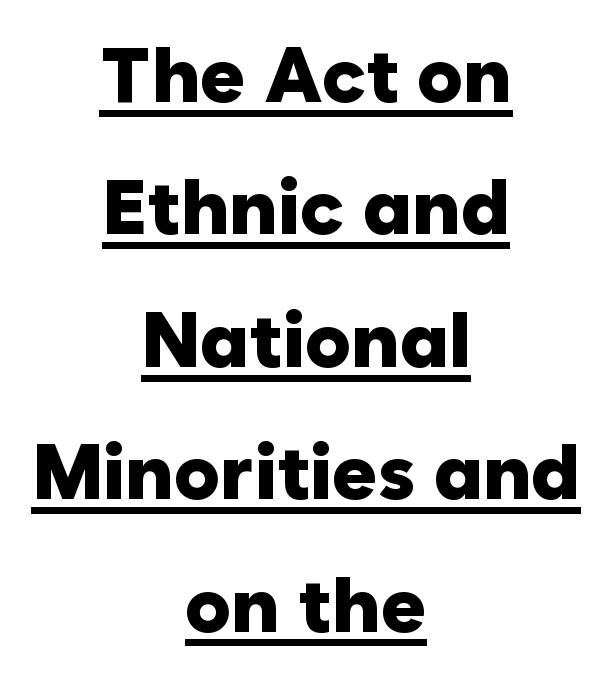
The image shows 77 px heavy sans-serif type, upright; set centered, line spacing 1.72x, normal letter spacing, underlined; low stroke contrast and a medium x-height.
